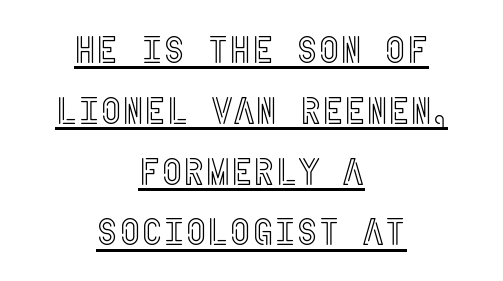
Q: Is the text italic (slanted)? A: No, it is upright.
Q: Is the text underlined? A: Yes.
Q: How is the paragraph aligned? A: Centered.
Q: Is the spacing between letters normal or unusually wide? A: Normal.
Q: Is the spacing between lines tight, normal or loose? A: Normal.
Q: Width (condensed, normal, or wide)? A: Condensed.
Q: x-height? A: Large.
